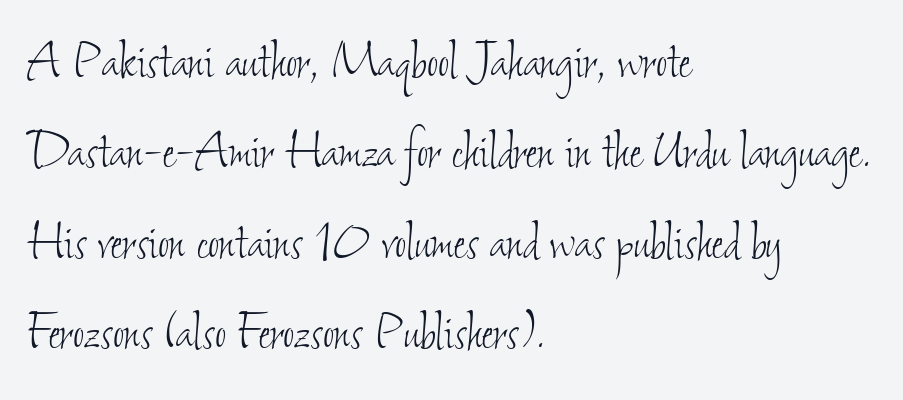
{"bold": "no", "weight": "thin", "width": "condensed", "stroke_contrast": "low", "x_height": "small", "monospaced": "no", "underline": "no", "align": "left", "line_spacing": "normal", "line_spacing_ratio": 1.48, "letter_spacing": "normal", "letter_spacing_em": 0.0, "glyph_px": 61}
